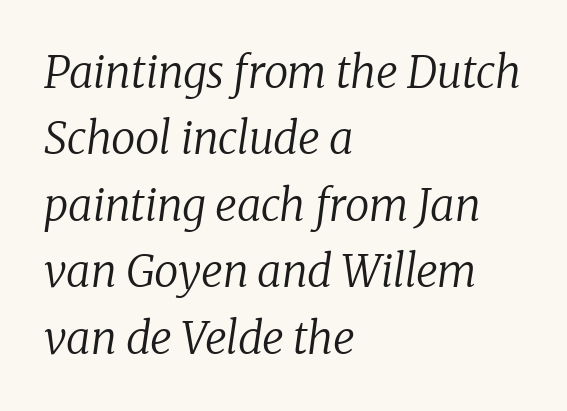
The image shows 44 px regular-weight serif type, italic (leaning right); set left-aligned, normal line spacing (1.51x), normal letter spacing, not underlined; low stroke contrast and a medium x-height.
